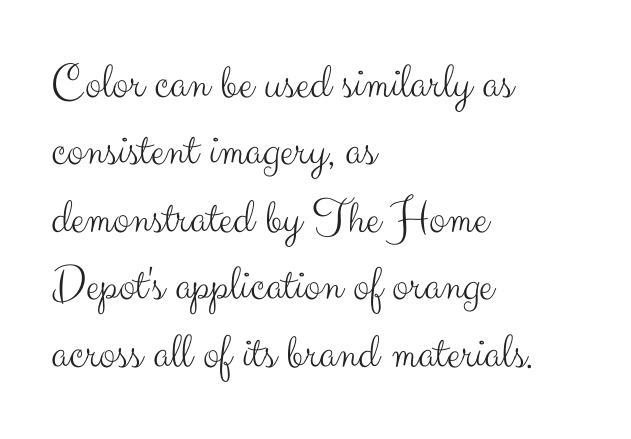
{"serif": "no", "bold": "no", "weight": "light", "width": "normal", "stroke_contrast": "medium", "x_height": "small", "monospaced": "no", "underline": "no", "align": "left", "line_spacing": "normal", "line_spacing_ratio": 1.35, "letter_spacing": "normal", "letter_spacing_em": 0.0, "glyph_px": 50}
